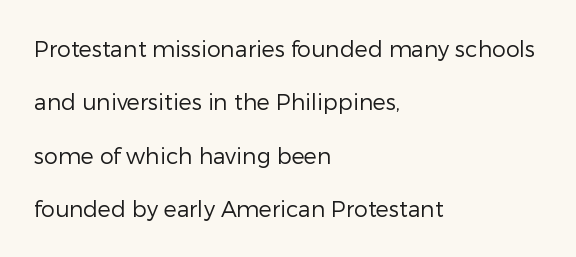
Q: Is the text bold? A: No.
Q: Is the text italic (slanted)? A: No, it is upright.
Q: Is the text underlined? A: No.
Q: How is the paragraph aligned? A: Left-aligned.
Q: Is the spacing between letters normal or unusually wide? A: Normal.
Q: Is the spacing between lines tight, normal or loose? A: Loose.
